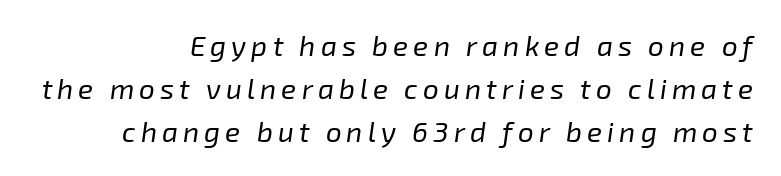
The image shows 28 px regular-weight type, italic (leaning right); set right-aligned, normal line spacing (1.53x), not underlined; low stroke contrast and a medium x-height.
